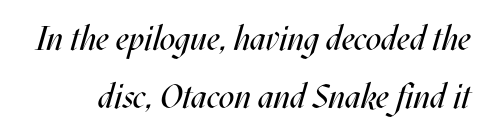
Q: Is the text bold? A: No.
Q: Is the text italic (slanted)? A: Yes, it leans right by about 17 degrees.
Q: Is the text underlined? A: No.
Q: Is the spacing between letters normal or unusually wide? A: Normal.
Q: Width (condensed, normal, or wide)? A: Condensed.
Q: Stroke contrast? A: Medium.
Q: x-height? A: Large.
Q: Monospaced? A: No.
